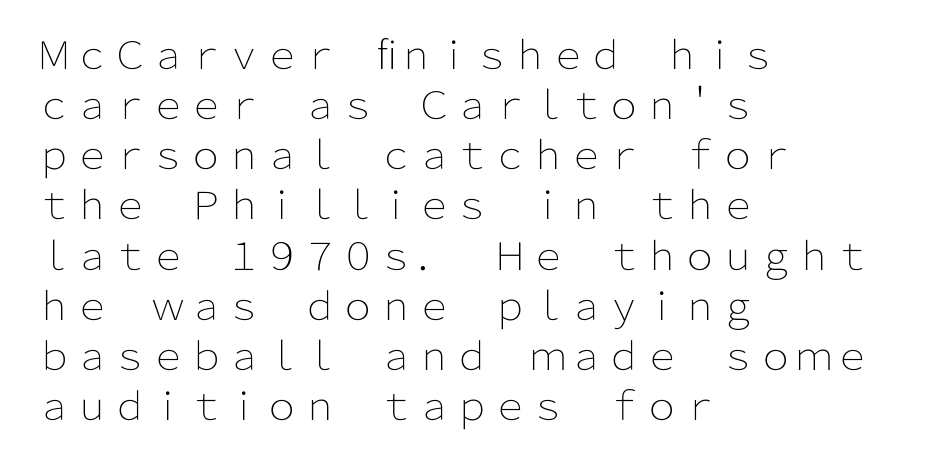
Q: Is the text bold? A: No.
Q: Is the text italic (slanted)? A: No, it is upright.
Q: Is the typeface a serif or a sans-serif typeface? A: Sans-serif.
Q: Is the text underlined? A: No.
Q: How is the paragraph aligned? A: Left-aligned.
Q: Is the spacing between letters normal or unusually wide? A: Normal.
Q: Is the spacing between lines tight, normal or loose? A: Normal.
Q: Width (condensed, normal, or wide)? A: Normal.
Q: Stroke contrast? A: Low.
Q: x-height? A: Medium.
Q: Monospaced? A: No.
